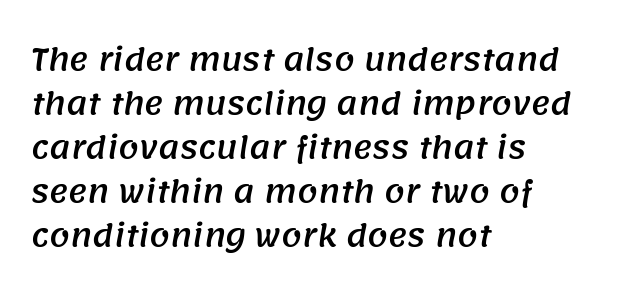
The image shows 29 px sans-serif type; set left-aligned, normal line spacing (1.52x), normal letter spacing, not underlined; medium stroke contrast and a large x-height.
